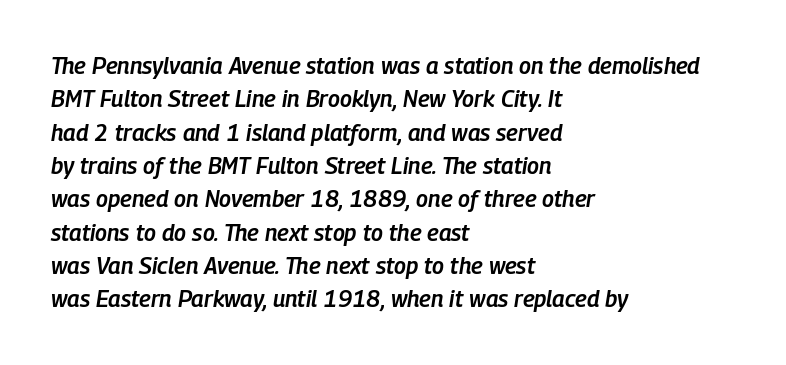
Q: Is the text bold? A: Semi-bold.
Q: Is the text italic (slanted)? A: Yes, it leans right by about 9 degrees.
Q: Is the text underlined? A: No.
Q: How is the paragraph aligned? A: Left-aligned.
Q: Is the spacing between letters normal or unusually wide? A: Normal.
Q: Is the spacing between lines tight, normal or loose? A: Normal.
